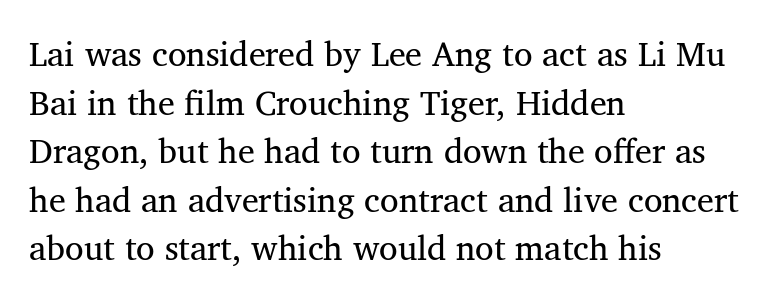
The image shows 34 px regular-weight serif type, upright; set left-aligned, normal line spacing (1.43x), normal letter spacing, not underlined; medium stroke contrast and a medium x-height.
